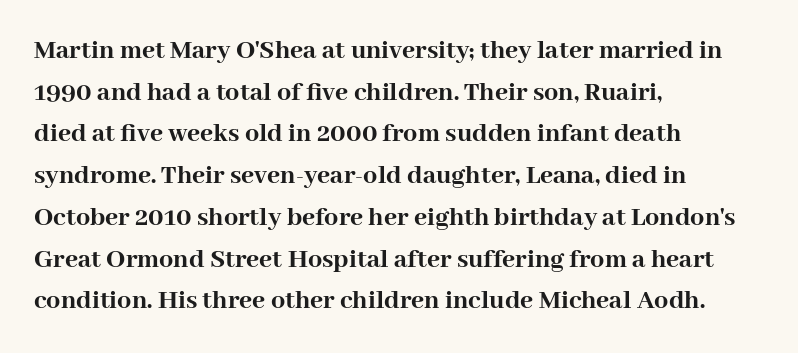
The image shows 28 px semibold serif type, upright; set left-aligned, normal line spacing (1.49x), normal letter spacing, not underlined; high stroke contrast and a medium x-height.
